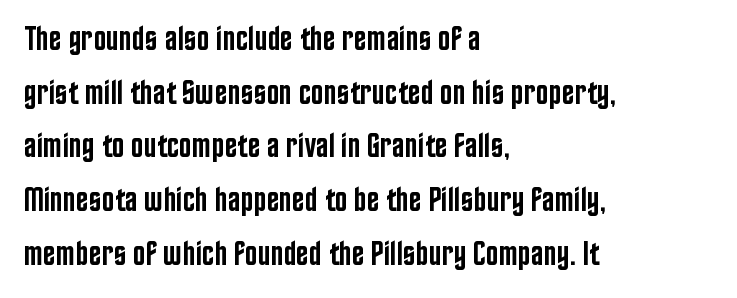
{"serif": "no", "italic": "no", "bold": "semi", "weight": "semibold", "width": "condensed", "stroke_contrast": "low", "x_height": "large", "monospaced": "no", "underline": "no", "align": "left", "line_spacing": "normal", "line_spacing_ratio": 1.58, "letter_spacing": "normal", "letter_spacing_em": 0.0, "glyph_px": 34}
